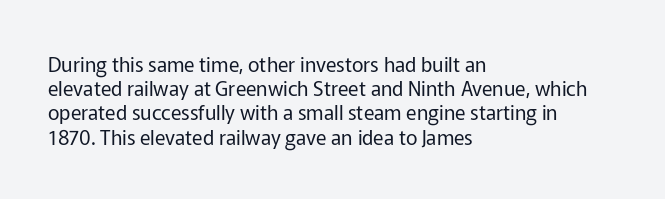
Q: Is the text bold? A: No.
Q: Is the text italic (slanted)? A: No, it is upright.
Q: Is the text underlined? A: No.
Q: How is the paragraph aligned? A: Left-aligned.
Q: Is the spacing between letters normal or unusually wide? A: Normal.
